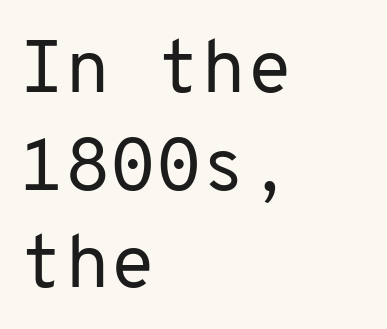
Q: Is the text bold? A: No.
Q: Is the text italic (slanted)? A: No, it is upright.
Q: Is the typeface a serif or a sans-serif typeface? A: Sans-serif.
Q: Is the text underlined? A: No.
Q: How is the paragraph aligned? A: Left-aligned.
Q: Is the spacing between letters normal or unusually wide? A: Normal.
Q: Is the spacing between lines tight, normal or loose? A: Normal.
Q: Width (condensed, normal, or wide)? A: Normal.
Q: Stroke contrast? A: Low.
Q: x-height? A: Medium.
Q: Monospaced? A: Yes.
